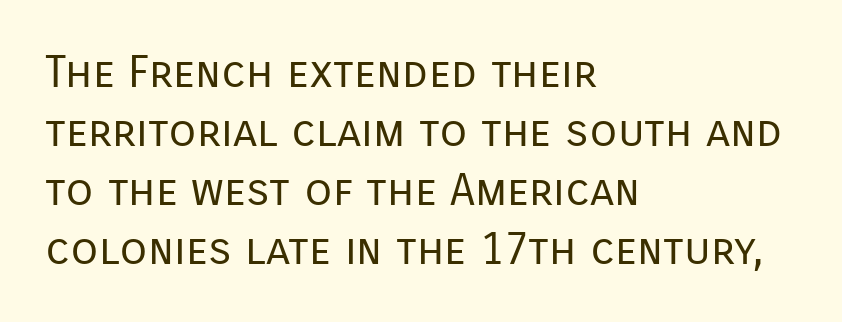
Beneath every word, the page is bare. Standard letterfit; no display-style spreading of the glyphs. Leading matches the norm, producing a regular column. The letters carry no serifs — their stems end cleanly without finishing strokes. The font's upright variant was chosen for this text. These lines stack with their left ends in a neat column.
